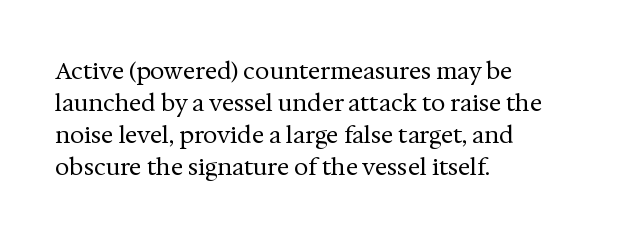
{"italic": "no", "bold": "no", "underline": "no", "align": "left", "line_spacing": "normal", "line_spacing_ratio": 1.39, "letter_spacing": "normal", "letter_spacing_em": 0.0, "glyph_px": 23}
